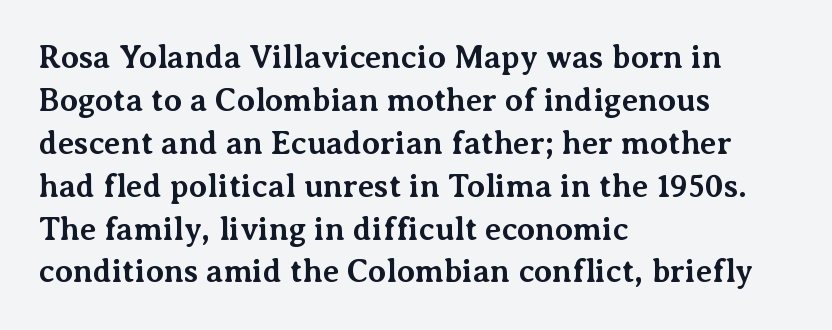
{"serif": "yes", "italic": "no", "bold": "yes", "weight": "bold", "width": "normal", "stroke_contrast": "medium", "x_height": "medium", "monospaced": "no", "underline": "no", "align": "left", "line_spacing": "normal", "line_spacing_ratio": 1.34, "letter_spacing": "normal", "letter_spacing_em": 0.0, "glyph_px": 32}
